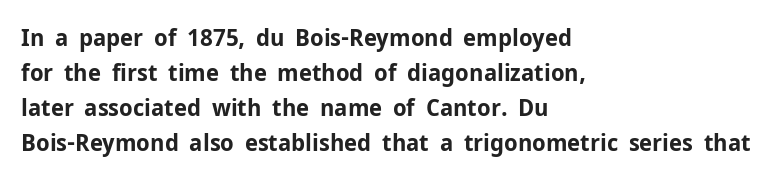
Q: Is the text bold? A: Yes.
Q: Is the text italic (slanted)? A: No, it is upright.
Q: Is the text underlined? A: No.
Q: How is the paragraph aligned? A: Left-aligned.
Q: Is the spacing between letters normal or unusually wide? A: Normal.
Q: Is the spacing between lines tight, normal or loose? A: Normal.
